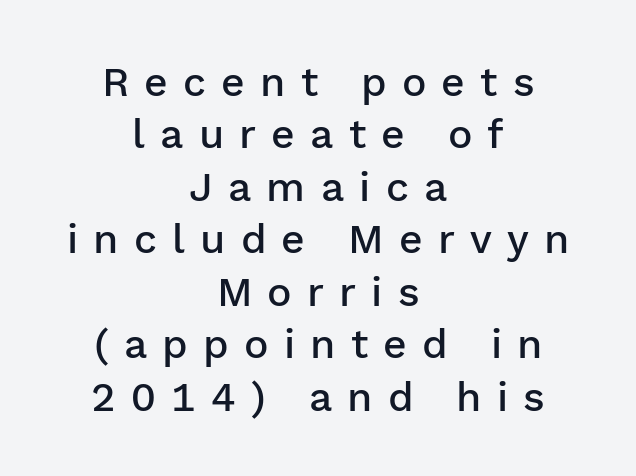
{"serif": "no", "italic": "no", "bold": "semi", "weight": "semibold", "width": "normal", "stroke_contrast": "low", "x_height": "medium", "monospaced": "no", "underline": "no", "align": "center", "line_spacing": "normal", "line_spacing_ratio": 1.28, "letter_spacing": "wide", "letter_spacing_em": 0.37, "glyph_px": 41}
